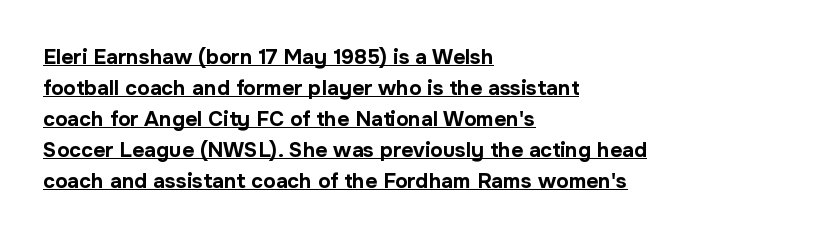
Which margin do the lines hug? The left one — the right edge is uneven. Honestly, the letter spacing is just normal — you wouldn't notice it. The characters look thick and weighty, a clear bold. Somebody hit Ctrl+U on this one — the words are underlined. Rendered with straight, roman letterforms.
